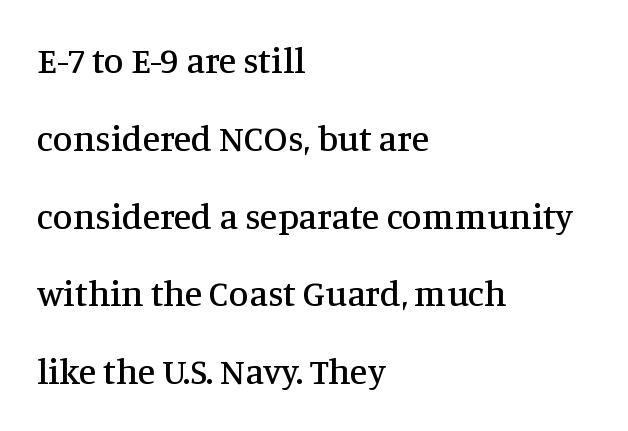
Q: Is the text italic (slanted)? A: No, it is upright.
Q: Is the typeface a serif or a sans-serif typeface? A: Serif.
Q: Is the text underlined? A: No.
Q: How is the paragraph aligned? A: Left-aligned.
Q: Is the spacing between letters normal or unusually wide? A: Normal.
Q: Is the spacing between lines tight, normal or loose? A: Loose.
Q: Width (condensed, normal, or wide)? A: Normal.
Q: Stroke contrast? A: Medium.
Q: x-height? A: Large.
Q: Monospaced? A: No.
